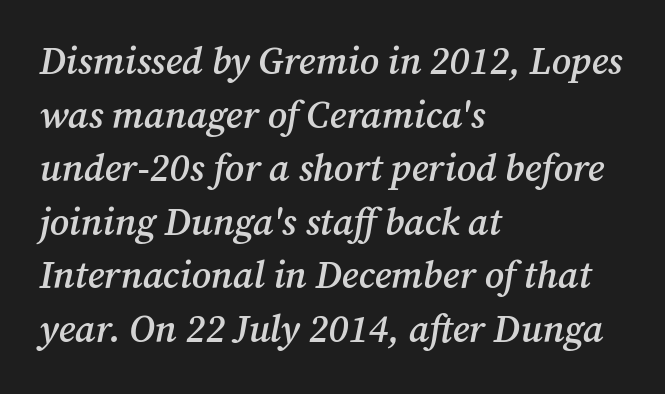
Q: Is the text bold? A: Semi-bold.
Q: Is the text italic (slanted)? A: Yes, it leans right by about 12 degrees.
Q: Is the typeface a serif or a sans-serif typeface? A: Serif.
Q: Is the text underlined? A: No.
Q: How is the paragraph aligned? A: Left-aligned.
Q: Is the spacing between letters normal or unusually wide? A: Normal.
Q: Is the spacing between lines tight, normal or loose? A: Normal.
Q: Width (condensed, normal, or wide)? A: Normal.
Q: Stroke contrast? A: Medium.
Q: x-height? A: Medium.
Q: Monospaced? A: No.
